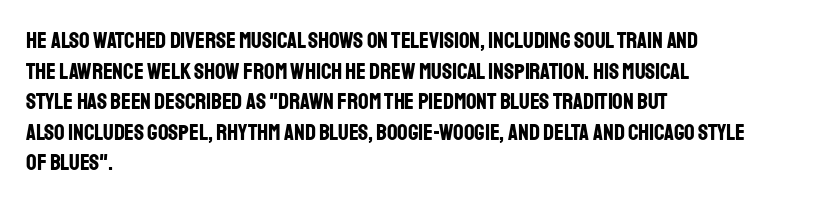
{"italic": "no", "bold": "yes", "underline": "no", "align": "left", "line_spacing": "normal", "line_spacing_ratio": 1.33, "letter_spacing": "normal", "letter_spacing_em": 0.0, "glyph_px": 23}
